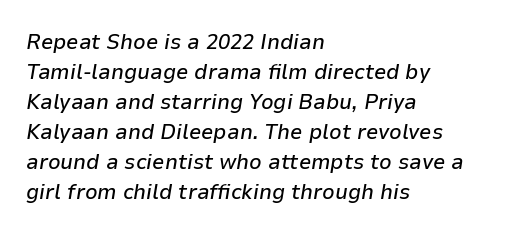
{"italic": "yes", "lean": "right", "slant_degrees": 9, "underline": "no", "align": "left", "line_spacing": "normal", "line_spacing_ratio": 1.36, "letter_spacing": "normal", "letter_spacing_em": 0.0, "glyph_px": 22}
